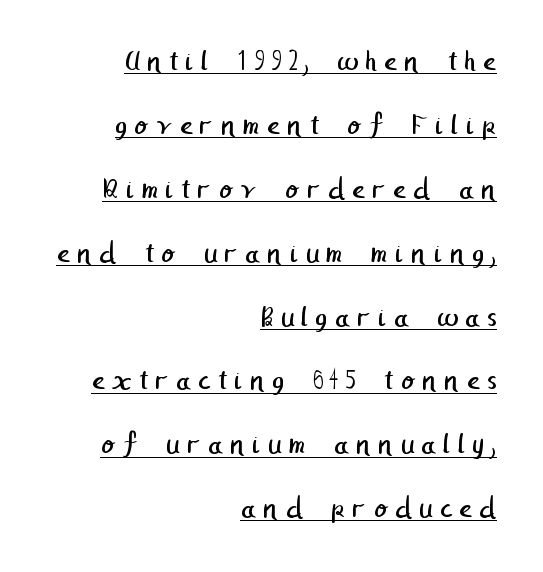
The image shows 30 px regular-weight sans-serif type; set right-aligned, loose line spacing (2.13x), unusually wide letter spacing (+0.24 em), underlined; low stroke contrast and a medium x-height.
